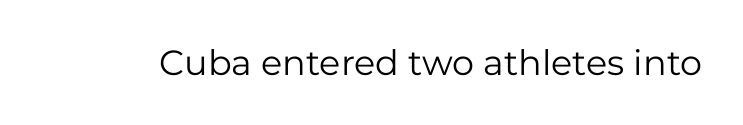
Q: Is the text bold? A: No.
Q: Is the text italic (slanted)? A: No, it is upright.
Q: Is the typeface a serif or a sans-serif typeface? A: Sans-serif.
Q: Is the text underlined? A: No.
Q: Is the spacing between letters normal or unusually wide? A: Normal.
Q: Width (condensed, normal, or wide)? A: Normal.
Q: Stroke contrast? A: Low.
Q: x-height? A: Medium.
Q: Monospaced? A: No.
